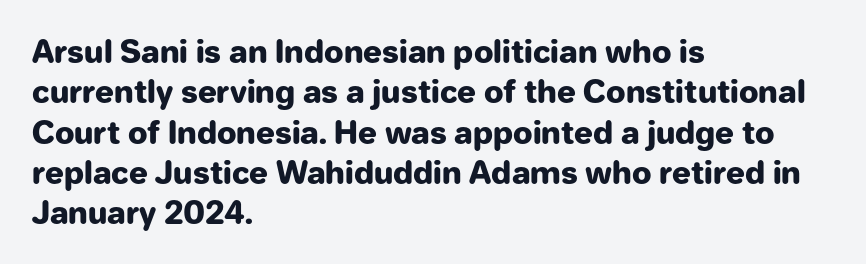
Q: Is the text bold? A: Yes.
Q: Is the text italic (slanted)? A: No, it is upright.
Q: Is the typeface a serif or a sans-serif typeface? A: Sans-serif.
Q: Is the text underlined? A: No.
Q: How is the paragraph aligned? A: Left-aligned.
Q: Is the spacing between letters normal or unusually wide? A: Normal.
Q: Is the spacing between lines tight, normal or loose? A: Normal.
Q: Width (condensed, normal, or wide)? A: Normal.
Q: Stroke contrast? A: Low.
Q: x-height? A: Medium.
Q: Monospaced? A: No.
